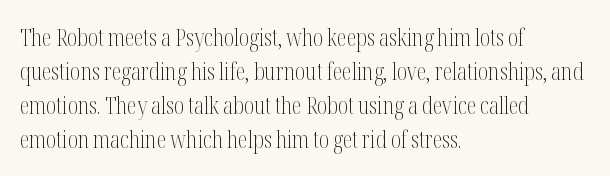
Q: Is the text bold? A: No.
Q: Is the text italic (slanted)? A: No, it is upright.
Q: Is the text underlined? A: No.
Q: How is the paragraph aligned? A: Left-aligned.
Q: Is the spacing between letters normal or unusually wide? A: Normal.
Q: Is the spacing between lines tight, normal or loose? A: Normal.
